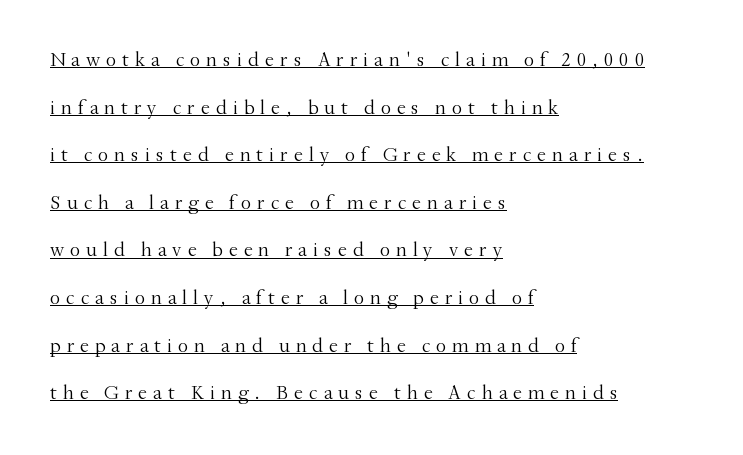
Q: Is the text bold? A: No.
Q: Is the text italic (slanted)? A: No, it is upright.
Q: Is the text underlined? A: Yes.
Q: How is the paragraph aligned? A: Left-aligned.
Q: Is the spacing between letters normal or unusually wide? A: Unusually wide.
Q: Is the spacing between lines tight, normal or loose? A: Loose.
